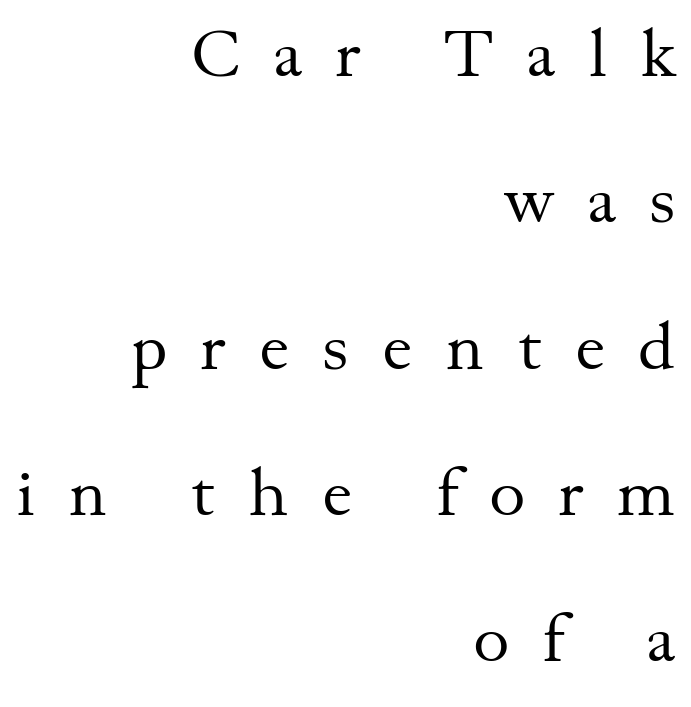
Looks like regular typesetting: each glyph gets only the width it needs. Quick note: interline space is abundant. Letterform terminals end in serifs throughout the passage. Summary of weight: not heavy and not bold. The ragged edge is on the left, which tells us the setting is flush right.
